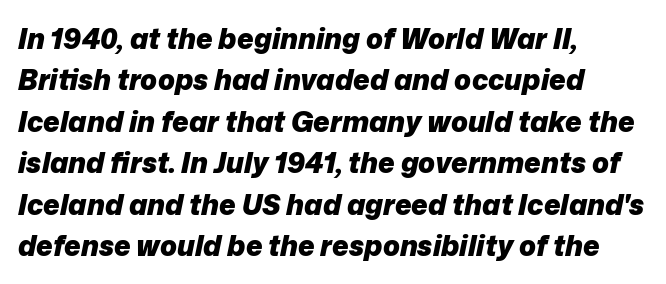
The image shows 28 px heavy type, italic (leaning right); set left-aligned, normal line spacing (1.48x), normal letter spacing, not underlined; low stroke contrast and a medium x-height.
